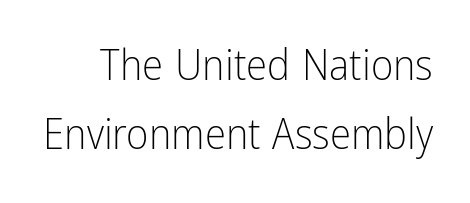
The face looks like a standard text weight, possibly lighter. Nothing unusual about the tracking: characters are spaced as the font intends. These lines were composed using upright roman letters. The passage shown is typeset with a sans-serif family.
